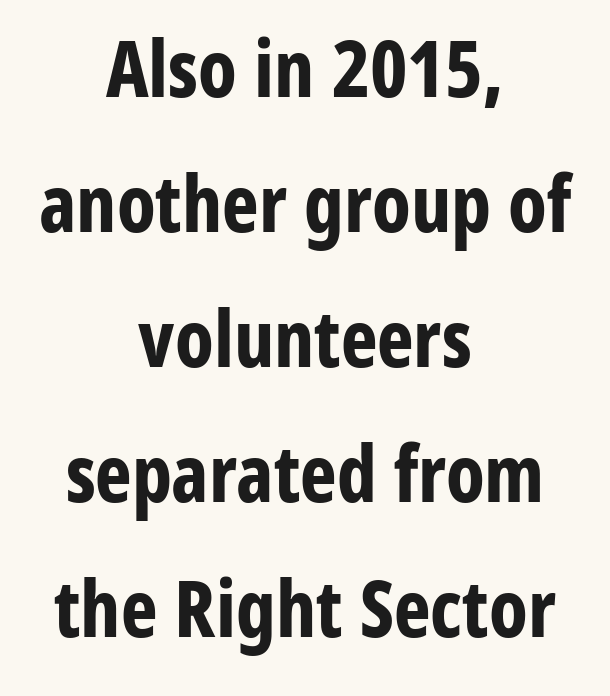
The image shows 78 px bold, condensed sans-serif type, upright; set centered, line spacing 1.73x, normal letter spacing, not underlined; low stroke contrast and a medium x-height.
